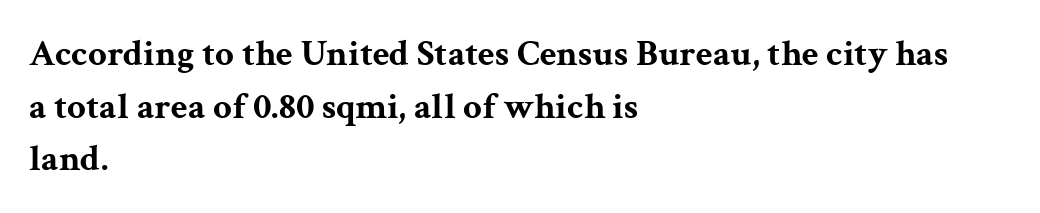
{"serif": "yes", "italic": "no", "bold": "yes", "weight": "bold", "width": "wide", "stroke_contrast": "medium", "x_height": "medium", "monospaced": "no", "underline": "no", "align": "left", "line_spacing": "normal", "line_spacing_ratio": 1.42, "letter_spacing": "normal", "letter_spacing_em": 0.0, "glyph_px": 37}
